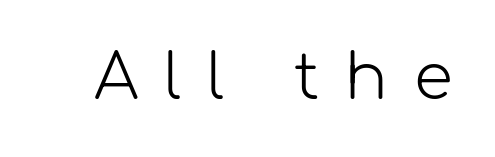
The image shows 63 px light sans-serif type, upright; set unusually wide letter spacing (+0.41 em), not underlined; low stroke contrast and a medium x-height.
